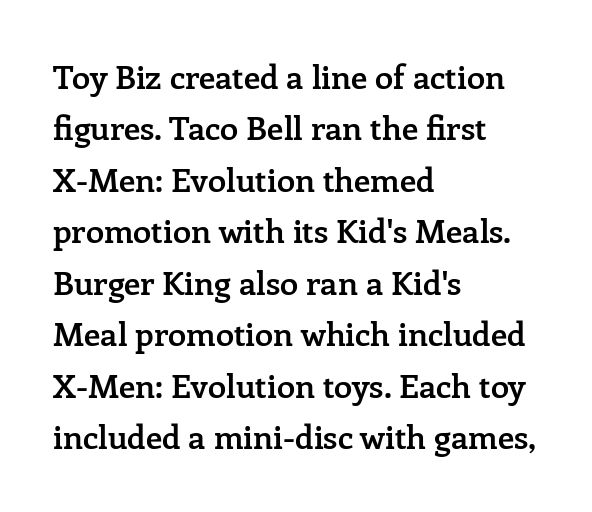
{"serif": "yes", "italic": "no", "bold": "semi", "weight": "semibold", "width": "normal", "stroke_contrast": "low", "x_height": "medium", "monospaced": "no", "underline": "no", "align": "left", "line_spacing": "normal", "line_spacing_ratio": 1.56, "letter_spacing": "normal", "letter_spacing_em": 0.0, "glyph_px": 33}
